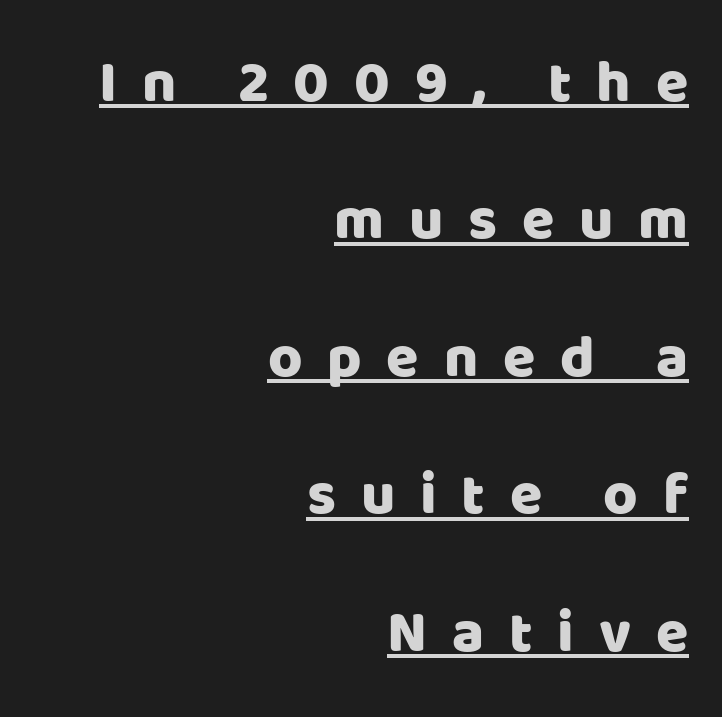
The image shows 59 px sans-serif type, upright; set right-aligned, loose line spacing (2.33x), unusually wide letter spacing (+0.42 em), underlined; low stroke contrast and a large x-height.
